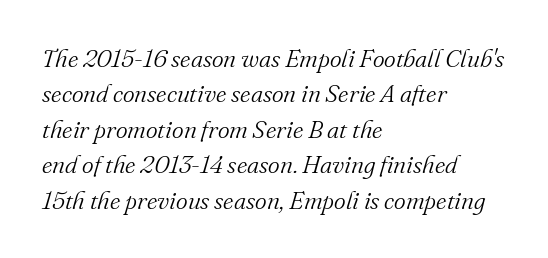
No extra ink here — the face is not bold. The face used here is rendered with its standard letterfit. Teacher's note: observe the even left margin — that is flush-left alignment. The face used here has a pronounced slope to its letters. Check the space under the baseline: it is left empty.
